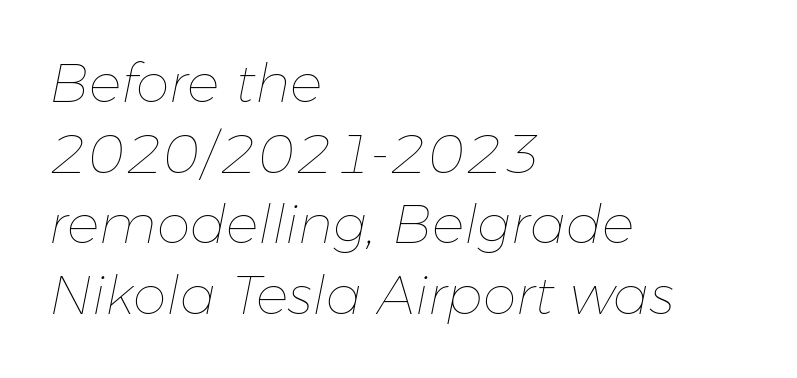
{"italic": "yes", "lean": "right", "slant_degrees": 11, "bold": "no", "weight": "thin", "width": "normal", "stroke_contrast": "low", "x_height": "medium", "monospaced": "no", "underline": "no", "align": "left", "line_spacing": "normal", "line_spacing_ratio": 1.31, "letter_spacing": "normal", "letter_spacing_em": 0.0, "glyph_px": 54}
